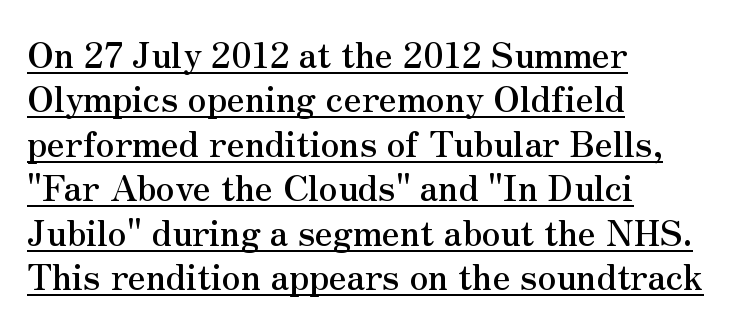
The image shows 35 px serif type, upright; set left-aligned, normal line spacing (1.27x), normal letter spacing, underlined; medium stroke contrast and a small x-height.
